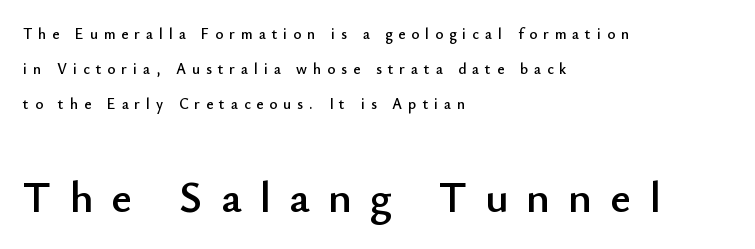
{"serif": "no", "italic": "no", "width": "normal", "stroke_contrast": "low", "x_height": "small", "monospaced": "no", "underline": "no", "align": "left", "line_spacing": "loose", "line_spacing_ratio": 2.34, "letter_spacing": "wide", "letter_spacing_em": 0.4, "larger_block": "second", "size_ratio": 3.0, "glyph_px": 45}
